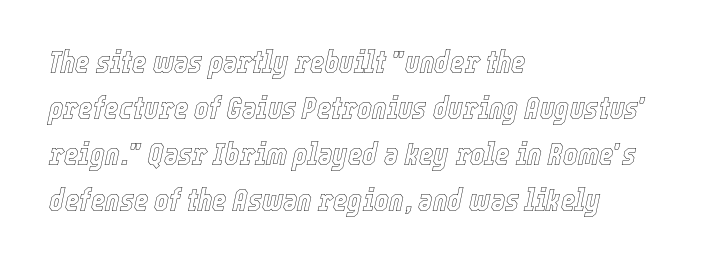
Q: Is the text italic (slanted)? A: Yes, it leans right by about 12 degrees.
Q: Is the text underlined? A: No.
Q: How is the paragraph aligned? A: Left-aligned.
Q: Is the spacing between letters normal or unusually wide? A: Normal.
Q: Is the spacing between lines tight, normal or loose? A: Normal.
Q: Width (condensed, normal, or wide)? A: Condensed.
Q: x-height? A: Medium.
Q: Monospaced? A: No.
